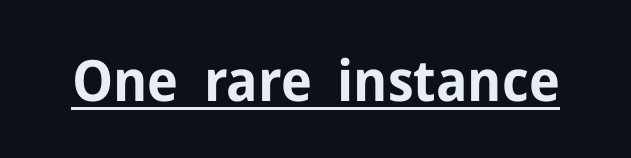
Q: Is the text bold? A: Yes.
Q: Is the text italic (slanted)? A: No, it is upright.
Q: Is the typeface a serif or a sans-serif typeface? A: Sans-serif.
Q: Is the text underlined? A: Yes.
Q: Is the spacing between letters normal or unusually wide? A: Normal.
Q: Width (condensed, normal, or wide)? A: Normal.
Q: Stroke contrast? A: Low.
Q: x-height? A: Medium.
Q: Monospaced? A: No.
